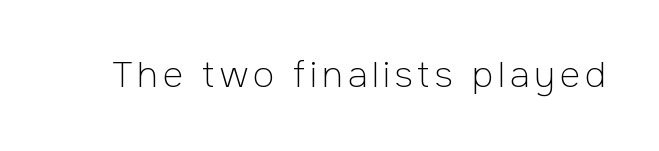
The image shows 35 px light sans-serif type, upright; set not underlined; low stroke contrast and a medium x-height.
